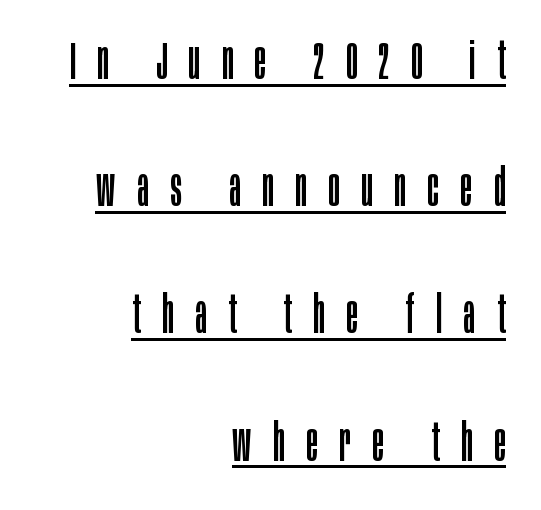
Tracking value appears strongly positive — letters spread wide. Weight: not bold — regular or lighter. Tall strokes in this sample are plumb rather than angled. A typesetter would label this face a sans. The words here are underlined.
